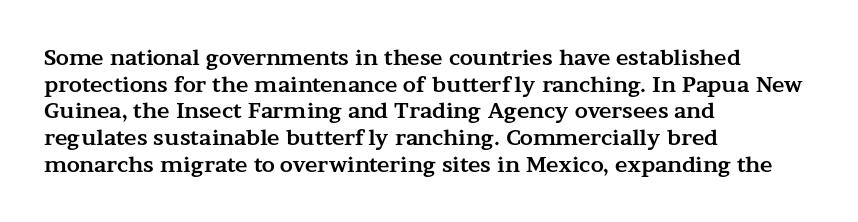
Q: Is the text bold? A: Yes.
Q: Is the text italic (slanted)? A: No, it is upright.
Q: Is the text underlined? A: No.
Q: How is the paragraph aligned? A: Left-aligned.
Q: Is the spacing between letters normal or unusually wide? A: Normal.
Q: Is the spacing between lines tight, normal or loose? A: Normal.
